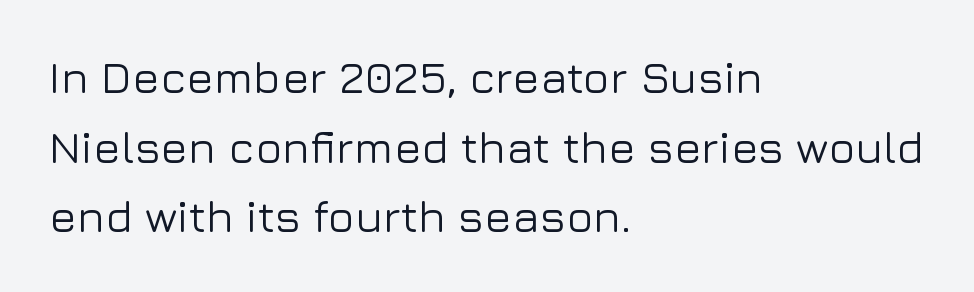
Q: Is the text italic (slanted)? A: No, it is upright.
Q: Is the typeface a serif or a sans-serif typeface? A: Sans-serif.
Q: Is the text underlined? A: No.
Q: How is the paragraph aligned? A: Left-aligned.
Q: Is the spacing between letters normal or unusually wide? A: Normal.
Q: Is the spacing between lines tight, normal or loose? A: Normal.
Q: Width (condensed, normal, or wide)? A: Normal.
Q: Stroke contrast? A: Low.
Q: x-height? A: Medium.
Q: Monospaced? A: No.
